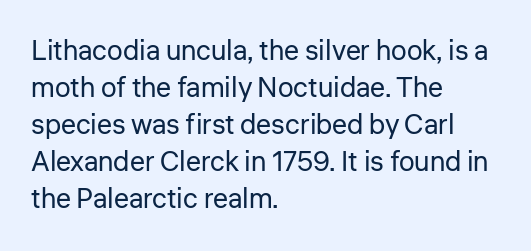
Tracking value appears to be zero — textbook default spacing. The specimen reads as upright at a glance. The passage shown is typeset with a sans-serif family. The area under the type is left untouched.
